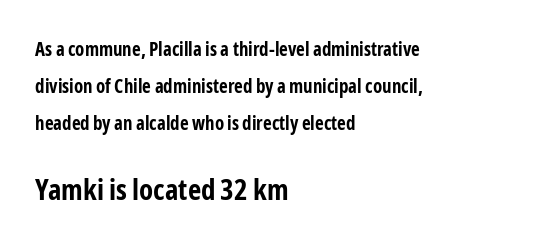
{"serif": "no", "italic": "no", "bold": "yes", "weight": "bold", "width": "condensed", "stroke_contrast": "low", "x_height": "medium", "monospaced": "no", "underline": "no", "align": "left", "line_spacing": "loose", "line_spacing_ratio": 1.95, "letter_spacing": "normal", "letter_spacing_em": 0.0, "larger_block": "second", "size_ratio": 1.53, "glyph_px": 29}
